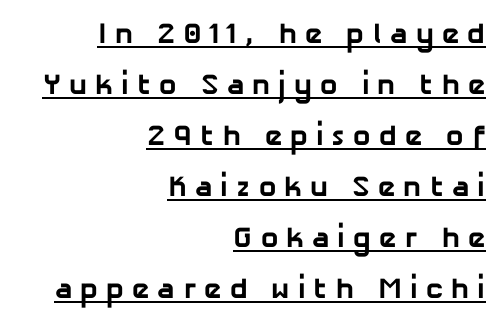
{"serif": "no", "bold": "yes", "weight": "bold", "width": "normal", "stroke_contrast": "low", "x_height": "medium", "monospaced": "no", "underline": "yes", "align": "right", "line_spacing_ratio": 1.76, "letter_spacing": "wide", "letter_spacing_em": 0.28, "glyph_px": 29}
